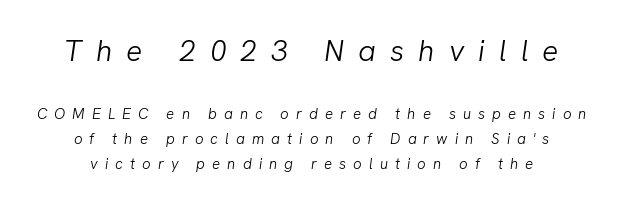
{"italic": "yes", "lean": "right", "slant_degrees": 8, "bold": "no", "weight": "light", "width": "normal", "stroke_contrast": "low", "x_height": "medium", "monospaced": "no", "underline": "no", "align": "center", "line_spacing": "normal", "line_spacing_ratio": 1.65, "letter_spacing": "wide", "letter_spacing_em": 0.47, "larger_block": "first", "size_ratio": 2.0, "glyph_px": 30}
